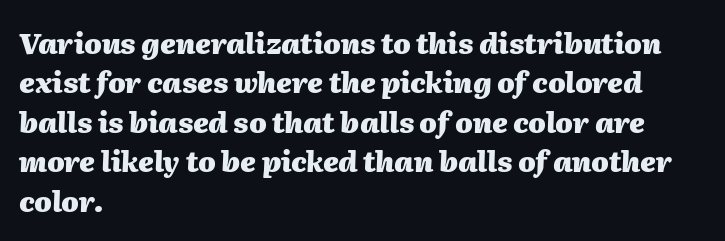
{"italic": "yes", "lean": "right", "slant_degrees": 2, "bold": "yes", "weight": "heavy", "width": "normal", "stroke_contrast": "medium", "x_height": "medium", "monospaced": "no", "underline": "no", "align": "left", "line_spacing": "normal", "line_spacing_ratio": 1.41, "letter_spacing": "normal", "letter_spacing_em": 0.0, "glyph_px": 28}
